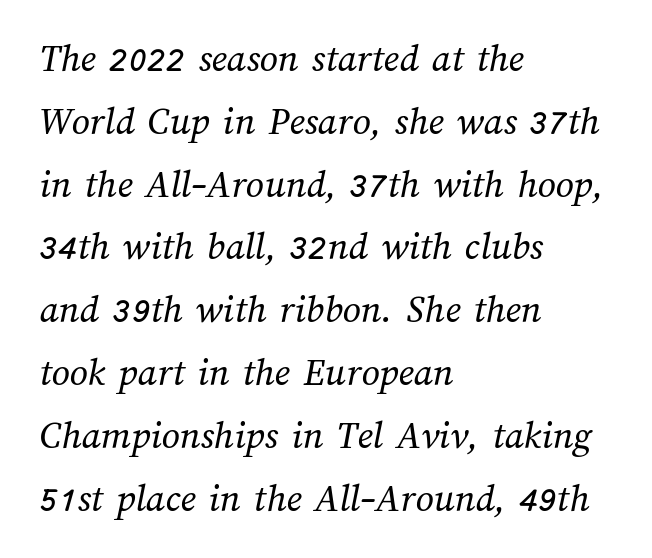
Q: Is the text bold? A: No.
Q: Is the text underlined? A: No.
Q: How is the paragraph aligned? A: Left-aligned.
Q: Is the spacing between letters normal or unusually wide? A: Normal.
Q: Is the spacing between lines tight, normal or loose? A: Normal.
Q: Width (condensed, normal, or wide)? A: Normal.
Q: Stroke contrast? A: Medium.
Q: x-height? A: Medium.
Q: Monospaced? A: No.
